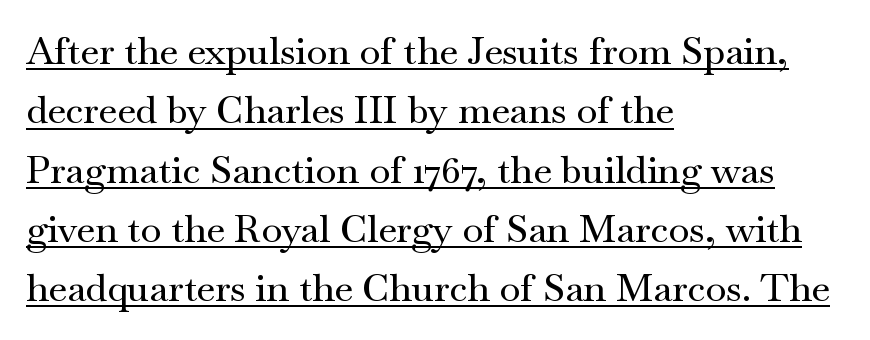
Q: Is the text italic (slanted)? A: No, it is upright.
Q: Is the typeface a serif or a sans-serif typeface? A: Serif.
Q: Is the text underlined? A: Yes.
Q: How is the paragraph aligned? A: Left-aligned.
Q: Is the spacing between letters normal or unusually wide? A: Normal.
Q: Is the spacing between lines tight, normal or loose? A: Normal.
Q: Width (condensed, normal, or wide)? A: Wide.
Q: Stroke contrast? A: Medium.
Q: x-height? A: Small.
Q: Monospaced? A: No.
